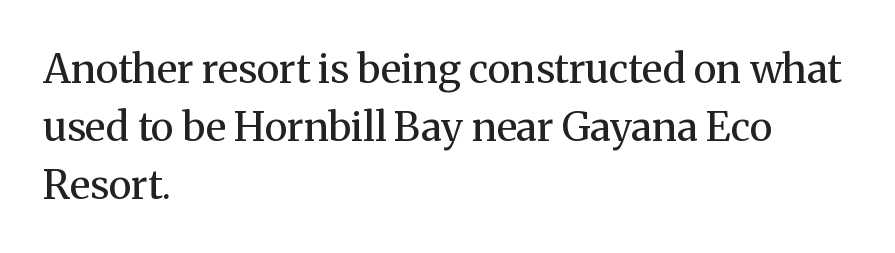
Q: Is the text bold? A: No.
Q: Is the text italic (slanted)? A: No, it is upright.
Q: Is the typeface a serif or a sans-serif typeface? A: Serif.
Q: Is the text underlined? A: No.
Q: How is the paragraph aligned? A: Left-aligned.
Q: Is the spacing between letters normal or unusually wide? A: Normal.
Q: Is the spacing between lines tight, normal or loose? A: Normal.
Q: Width (condensed, normal, or wide)? A: Normal.
Q: Stroke contrast? A: Medium.
Q: x-height? A: Medium.
Q: Monospaced? A: No.
